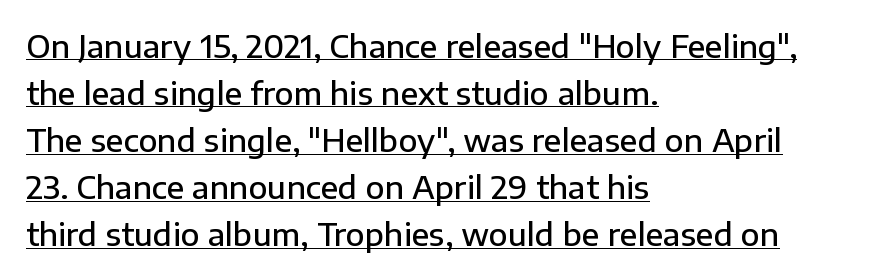
Q: Is the text bold? A: Semi-bold.
Q: Is the text italic (slanted)? A: No, it is upright.
Q: Is the typeface a serif or a sans-serif typeface? A: Sans-serif.
Q: Is the text underlined? A: Yes.
Q: How is the paragraph aligned? A: Left-aligned.
Q: Is the spacing between letters normal or unusually wide? A: Normal.
Q: Is the spacing between lines tight, normal or loose? A: Normal.
Q: Width (condensed, normal, or wide)? A: Normal.
Q: Stroke contrast? A: Low.
Q: x-height? A: Medium.
Q: Monospaced? A: No.
